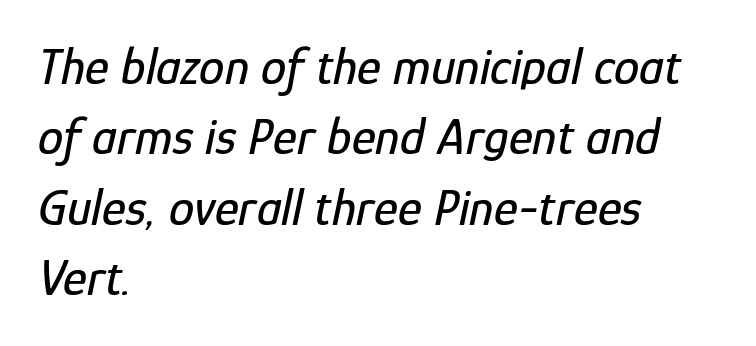
Q: Is the text italic (slanted)? A: Yes, it leans right by about 12 degrees.
Q: Is the text underlined? A: No.
Q: How is the paragraph aligned? A: Left-aligned.
Q: Is the spacing between letters normal or unusually wide? A: Normal.
Q: Is the spacing between lines tight, normal or loose? A: Normal.
Q: Width (condensed, normal, or wide)? A: Condensed.
Q: Stroke contrast? A: Low.
Q: x-height? A: Medium.
Q: Monospaced? A: No.
